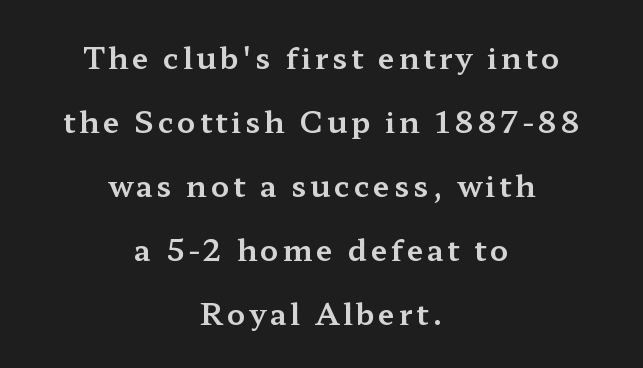
The type sits square on the baseline with zero lean. A typesetter would call this proportional, since set widths differ per character. A bare baseline throughout the passage. The font family rendered here belongs to the serif group. Both edges are ragged and mirror each other, which tells us the setting is centered. Widely set lines give the paragraph a tall, airy silhouette.
